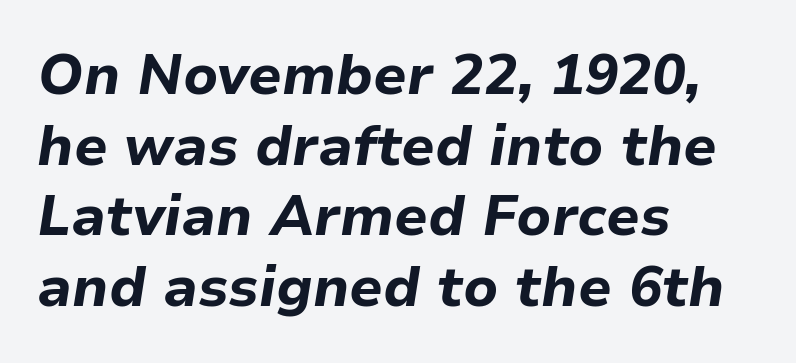
The image shows 56 px bold type, italic (leaning right); set left-aligned, normal line spacing (1.26x), normal letter spacing, not underlined; low stroke contrast and a medium x-height.
